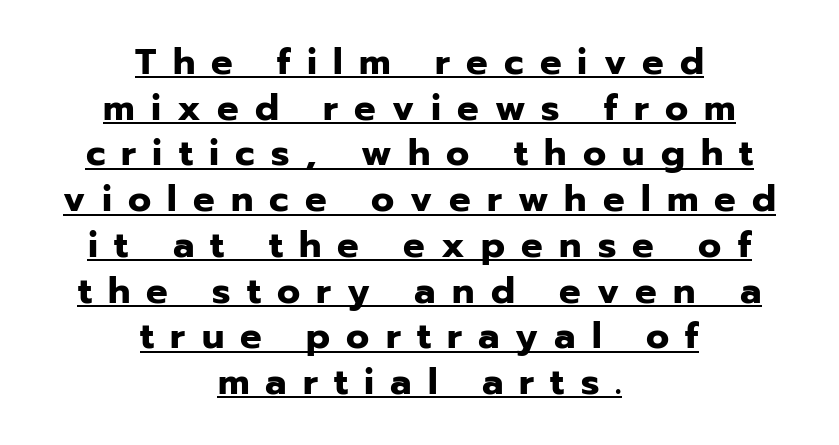
The image shows 36 px heavy sans-serif type, upright; set centered, normal line spacing (1.27x), unusually wide letter spacing (+0.45 em), underlined; low stroke contrast and a medium x-height.
